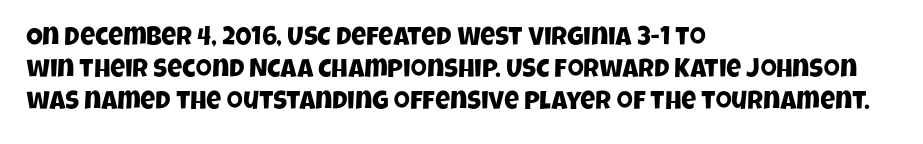
Q: Is the text underlined? A: No.
Q: How is the paragraph aligned? A: Left-aligned.
Q: Is the spacing between letters normal or unusually wide? A: Normal.
